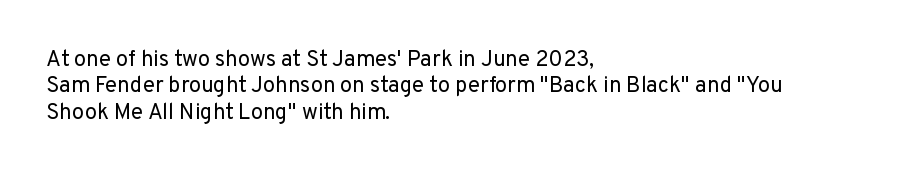
{"italic": "no", "bold": "no", "underline": "no", "align": "left", "line_spacing_ratio": 1.2, "letter_spacing": "normal", "letter_spacing_em": 0.0, "glyph_px": 22}
